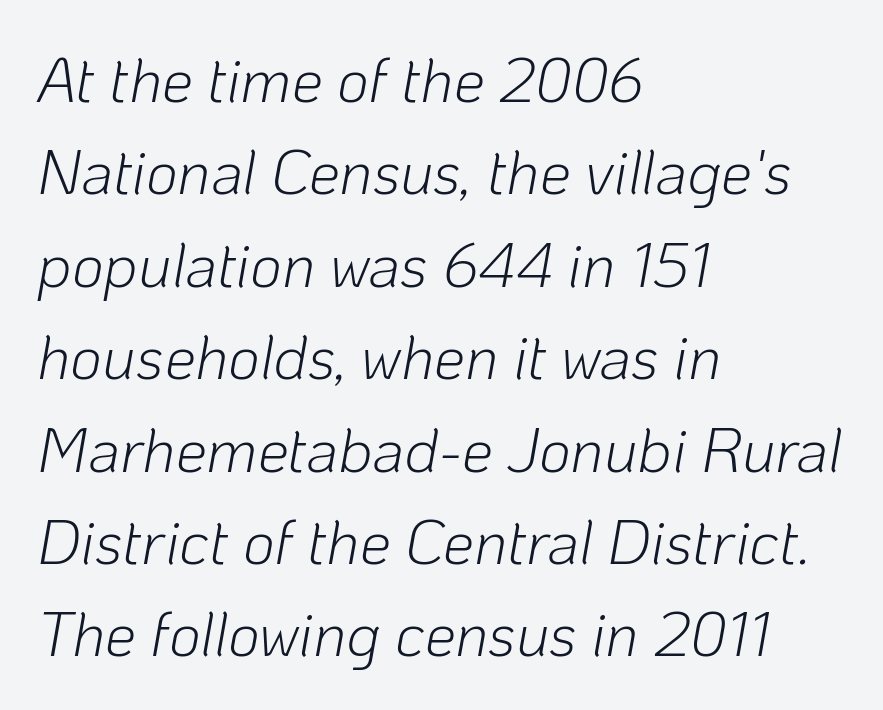
{"italic": "yes", "lean": "right", "slant_degrees": 10, "bold": "no", "weight": "light", "width": "normal", "stroke_contrast": "low", "x_height": "medium", "monospaced": "no", "underline": "no", "align": "left", "line_spacing": "normal", "line_spacing_ratio": 1.49, "letter_spacing": "normal", "letter_spacing_em": 0.0, "glyph_px": 62}
